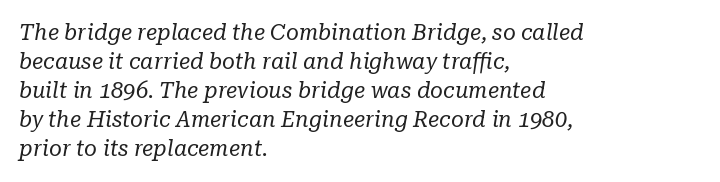
Q: Is the text bold? A: No.
Q: Is the text italic (slanted)? A: Yes, it leans right by about 10 degrees.
Q: Is the text underlined? A: No.
Q: How is the paragraph aligned? A: Left-aligned.
Q: Is the spacing between letters normal or unusually wide? A: Normal.
Q: Is the spacing between lines tight, normal or loose? A: Normal.
